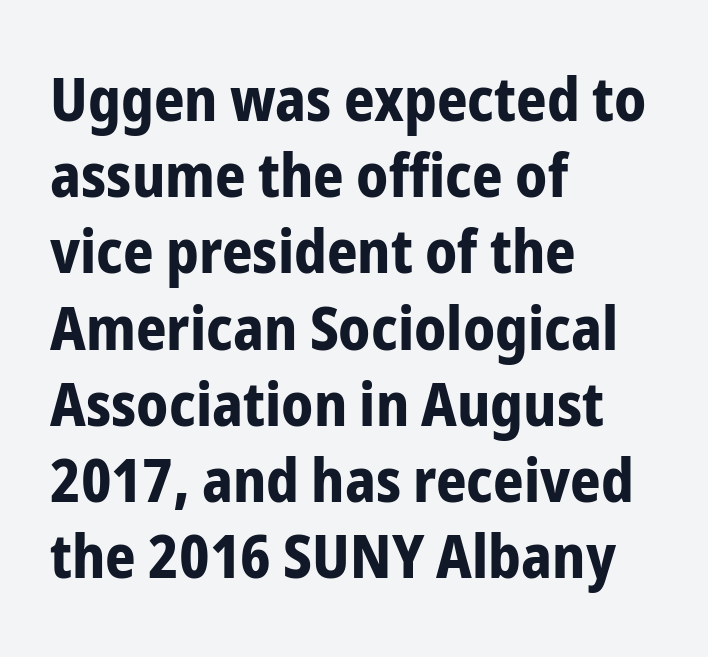
Q: Is the text bold? A: Yes.
Q: Is the text italic (slanted)? A: No, it is upright.
Q: Is the typeface a serif or a sans-serif typeface? A: Sans-serif.
Q: Is the text underlined? A: No.
Q: How is the paragraph aligned? A: Left-aligned.
Q: Is the spacing between letters normal or unusually wide? A: Normal.
Q: Is the spacing between lines tight, normal or loose? A: Normal.
Q: Width (condensed, normal, or wide)? A: Condensed.
Q: Stroke contrast? A: Low.
Q: x-height? A: Medium.
Q: Monospaced? A: No.
